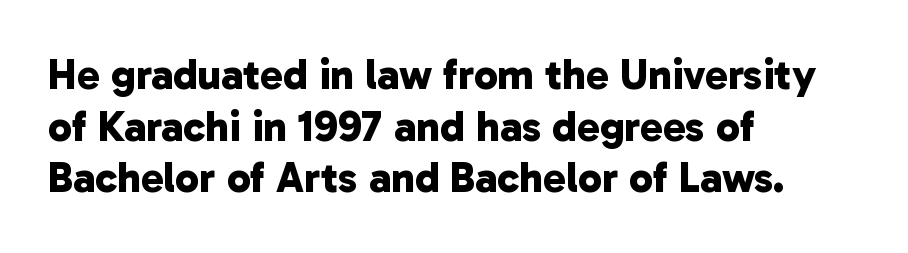
Q: Is the text bold? A: Yes.
Q: Is the typeface a serif or a sans-serif typeface? A: Sans-serif.
Q: Is the text underlined? A: No.
Q: How is the paragraph aligned? A: Left-aligned.
Q: Is the spacing between letters normal or unusually wide? A: Normal.
Q: Width (condensed, normal, or wide)? A: Normal.
Q: Stroke contrast? A: Low.
Q: x-height? A: Medium.
Q: Monospaced? A: No.
